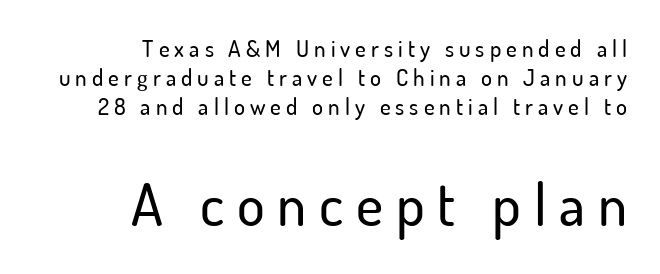
When letters stand straight like this, we call the style roman or upright. A sans-serif font was chosen for this passage. Every row of glyphs terminates at an identical x-position on the right. These lines are rendered in a variable-pitch font. Descender tails drop into unmarked territory. Words appear elongated and porous because spacing is wide.
